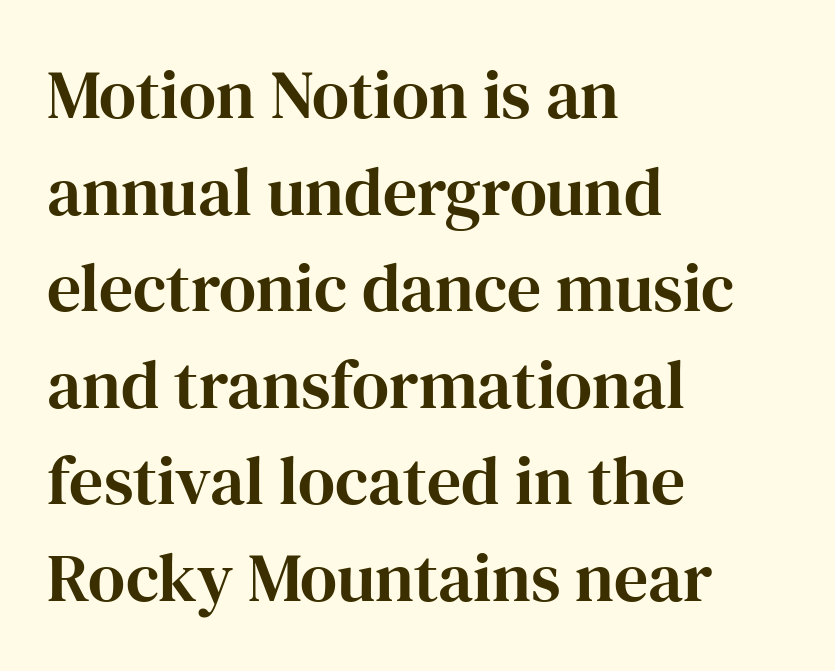
Q: Is the text italic (slanted)? A: No, it is upright.
Q: Is the typeface a serif or a sans-serif typeface? A: Serif.
Q: Is the text underlined? A: No.
Q: How is the paragraph aligned? A: Left-aligned.
Q: Is the spacing between letters normal or unusually wide? A: Normal.
Q: Is the spacing between lines tight, normal or loose? A: Normal.
Q: Width (condensed, normal, or wide)? A: Normal.
Q: Stroke contrast? A: High.
Q: x-height? A: Medium.
Q: Monospaced? A: No.
